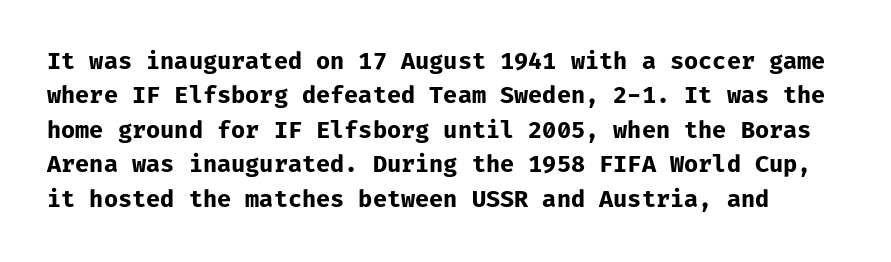
Q: Is the text bold? A: Yes.
Q: Is the text italic (slanted)? A: No, it is upright.
Q: Is the text underlined? A: No.
Q: Is the spacing between letters normal or unusually wide? A: Normal.
Q: Is the spacing between lines tight, normal or loose? A: Normal.
